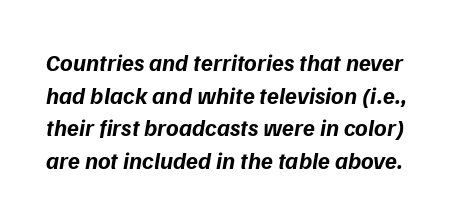
The image shows 24 px bold type; set normal line spacing (1.36x), normal letter spacing, not underlined.
